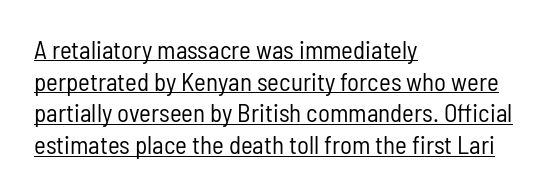
Q: Is the text bold? A: No.
Q: Is the text italic (slanted)? A: No, it is upright.
Q: Is the text underlined? A: Yes.
Q: How is the paragraph aligned? A: Left-aligned.
Q: Is the spacing between letters normal or unusually wide? A: Normal.
Q: Is the spacing between lines tight, normal or loose? A: Normal.
